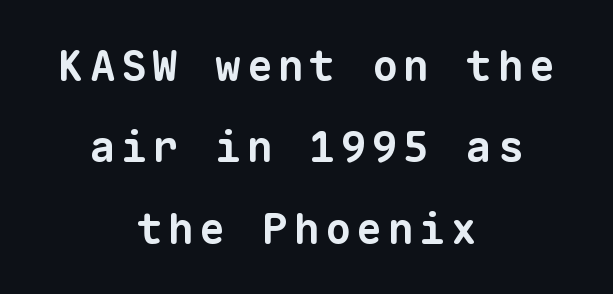
The image shows 43 px bold sans-serif type, monospaced; set centered, line spacing 1.89x, not underlined; low stroke contrast and a medium x-height.
